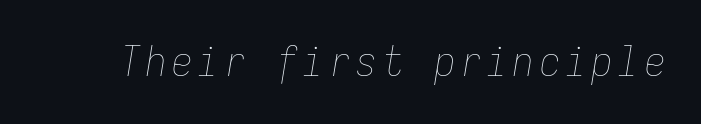
Unmarked baselines from the first word to the last. Observe the lean: these are italic letterforms. A quiet, ordinary-to-light weight characterises the typeface. These lines are rendered in a fixed-pitch font.
